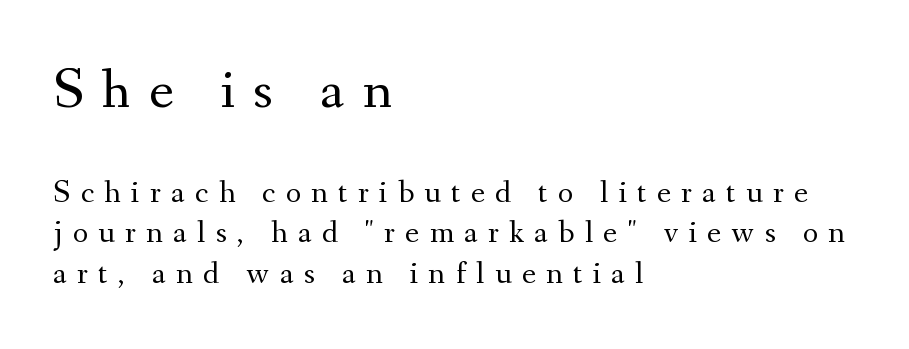
Q: Is the text bold? A: No.
Q: Is the text italic (slanted)? A: No, it is upright.
Q: Is the typeface a serif or a sans-serif typeface? A: Serif.
Q: Is the text underlined? A: No.
Q: How is the paragraph aligned? A: Left-aligned.
Q: Is the spacing between letters normal or unusually wide? A: Unusually wide.
Q: Which block of text is set in a larger size, the first (top) or the second (bottom)? A: The first (top) one.
Q: Width (condensed, normal, or wide)? A: Normal.
Q: Stroke contrast? A: Medium.
Q: x-height? A: Small.
Q: Monospaced? A: No.
